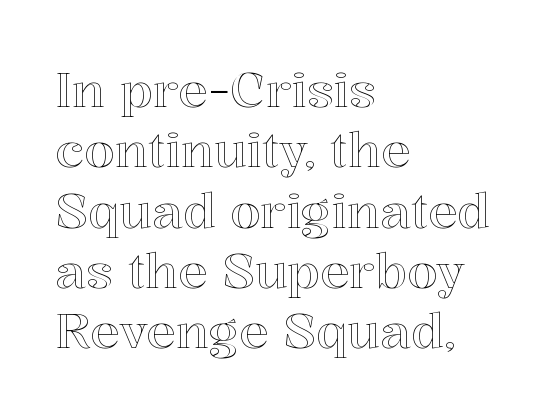
The image shows 49 px text type, upright; set left-aligned, line spacing 1.23x, normal letter spacing, not underlined; a medium x-height.
